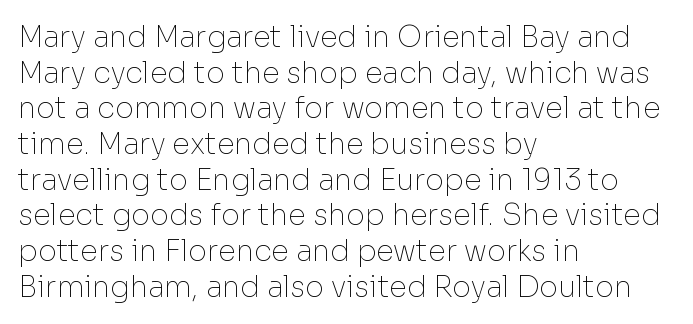
{"serif": "no", "italic": "no", "bold": "no", "weight": "thin", "width": "normal", "stroke_contrast": "low", "x_height": "medium", "monospaced": "no", "underline": "no", "align": "left", "line_spacing_ratio": 1.23, "letter_spacing": "normal", "letter_spacing_em": 0.0, "glyph_px": 29}
